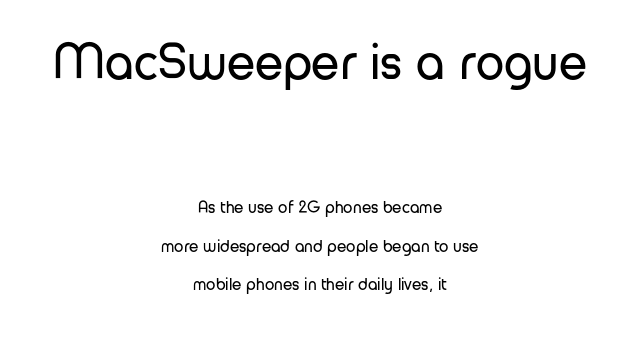
The image shows 51 px regular-weight sans-serif type, upright; set centered, loose line spacing (2.29x), normal letter spacing, not underlined; the first (top) block is 3.0x larger; low stroke contrast and a medium x-height.
